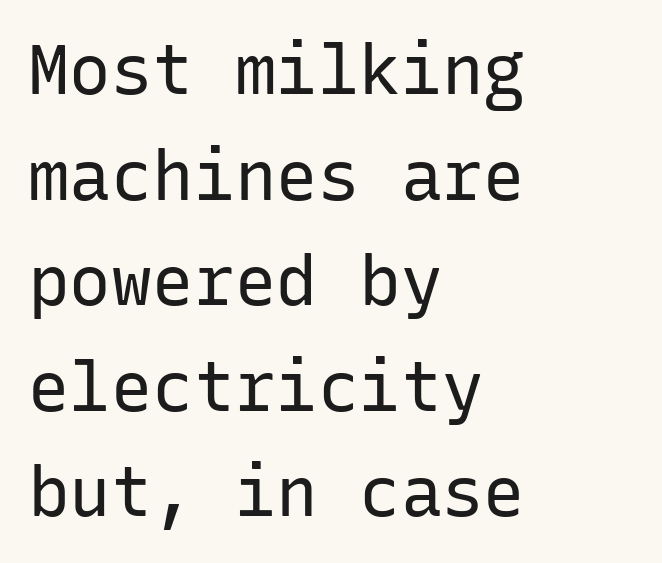
The image shows 69 px regular-weight sans-serif type, upright, monospaced; set left-aligned, normal line spacing (1.53x), normal letter spacing, not underlined; low stroke contrast and a medium x-height.
